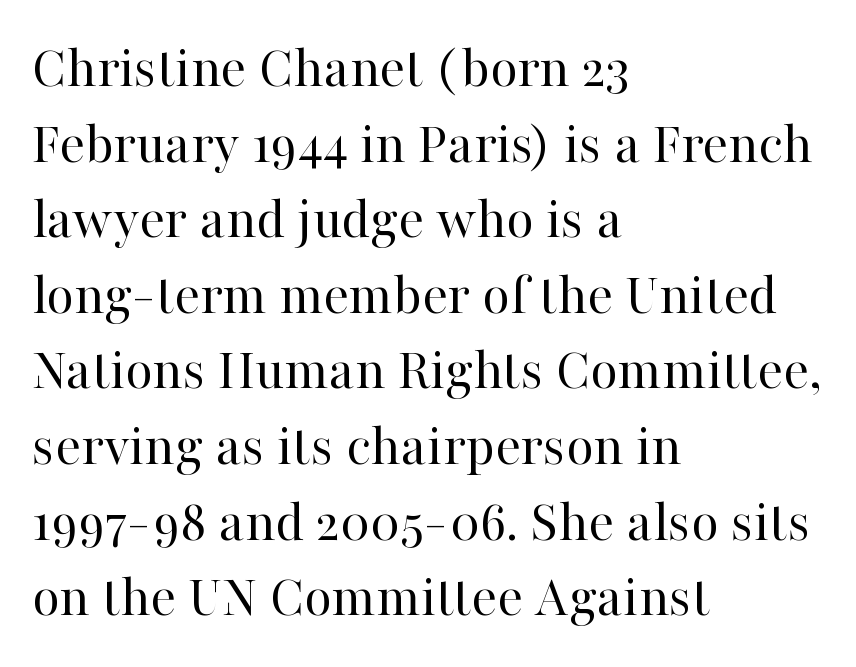
Q: Is the text bold? A: No.
Q: Is the text italic (slanted)? A: No, it is upright.
Q: Is the typeface a serif or a sans-serif typeface? A: Serif.
Q: Is the text underlined? A: No.
Q: How is the paragraph aligned? A: Left-aligned.
Q: Is the spacing between letters normal or unusually wide? A: Normal.
Q: Is the spacing between lines tight, normal or loose? A: Normal.
Q: Width (condensed, normal, or wide)? A: Normal.
Q: Stroke contrast? A: High.
Q: x-height? A: Medium.
Q: Monospaced? A: No.
